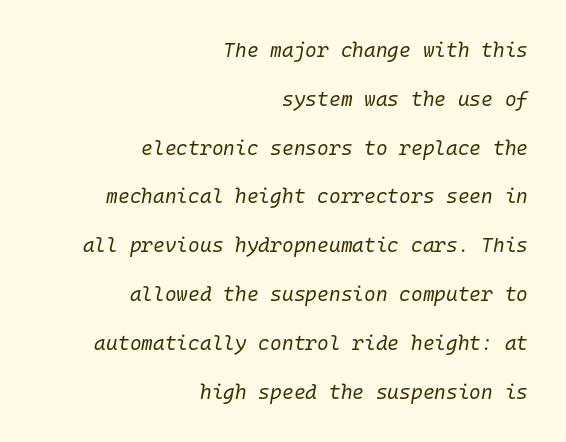
The image shows 20 px text type, italic (leaning right); set right-aligned, loose line spacing (2.44x), normal letter spacing, not underlined.
